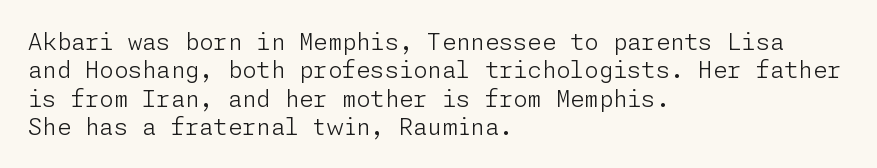
Nobody touched the tracking dial on this one. Visually the block forms a straight wall on the left and a jagged coastline on the right. Posture: upright roman. Beneath every word, the page is bare.
